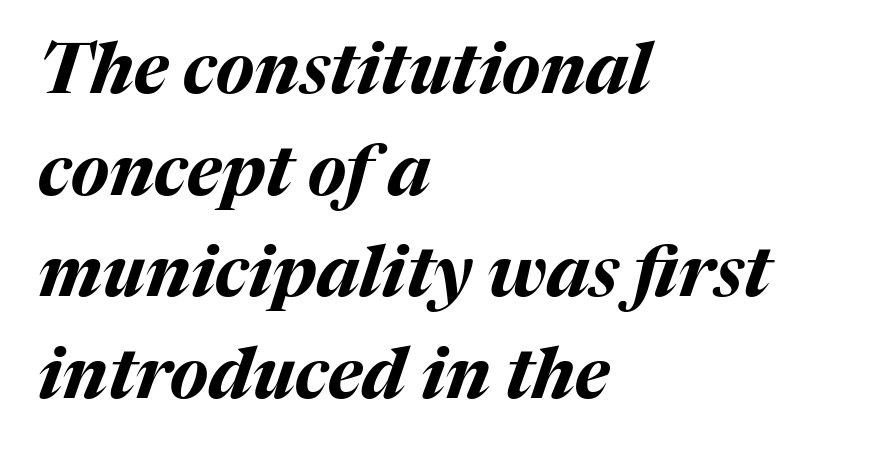
{"italic": "yes", "lean": "right", "slant_degrees": 17, "bold": "yes", "weight": "bold", "width": "normal", "stroke_contrast": "medium", "x_height": "medium", "monospaced": "no", "underline": "no", "align": "left", "line_spacing": "normal", "line_spacing_ratio": 1.43, "letter_spacing": "normal", "letter_spacing_em": 0.0, "glyph_px": 71}
